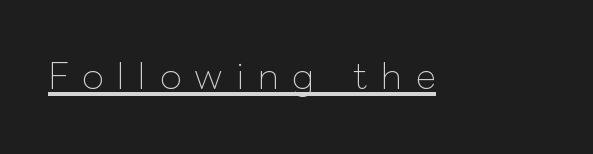
The image shows 35 px thin type, upright; set unusually wide letter spacing (+0.39 em), underlined; low stroke contrast and a medium x-height.
